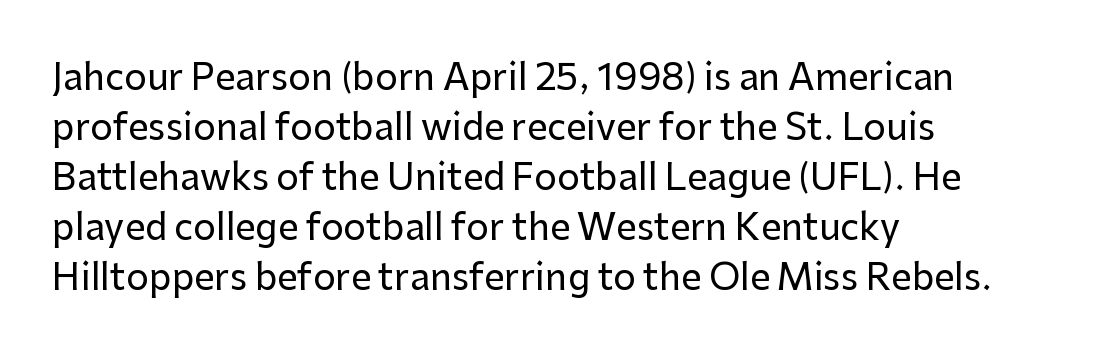
Honestly, the letter spacing is just normal — you wouldn't notice it. What kind of face is this? One without serifs — a sans. When letters stand straight like this, we call the style roman or upright. Rows of type keep a routine distance in the vertical direction.
